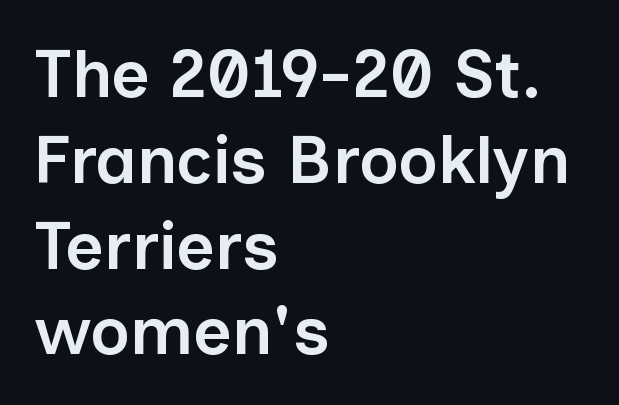
{"serif": "no", "italic": "no", "bold": "semi", "weight": "semibold", "width": "normal", "stroke_contrast": "low", "x_height": "medium", "monospaced": "no", "underline": "no", "align": "left", "line_spacing": "normal", "line_spacing_ratio": 1.28, "letter_spacing": "normal", "letter_spacing_em": 0.0, "glyph_px": 67}
